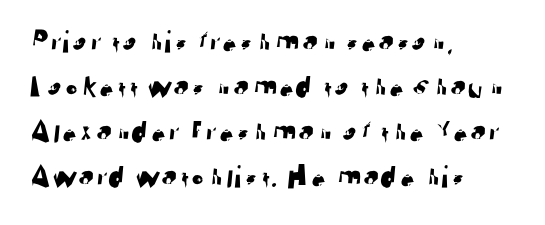
{"serif": "no", "width": "normal", "stroke_contrast": "low", "x_height": "medium", "monospaced": "no", "underline": "no", "align": "left", "line_spacing": "normal", "line_spacing_ratio": 1.41, "letter_spacing": "normal", "letter_spacing_em": 0.0, "glyph_px": 32}
